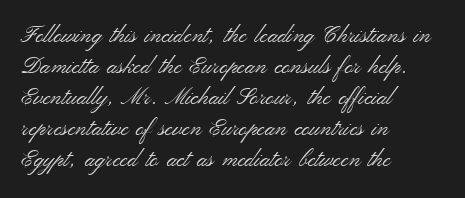
The image shows 23 px text type; set left-aligned, normal line spacing (1.35x), normal letter spacing, not underlined.
